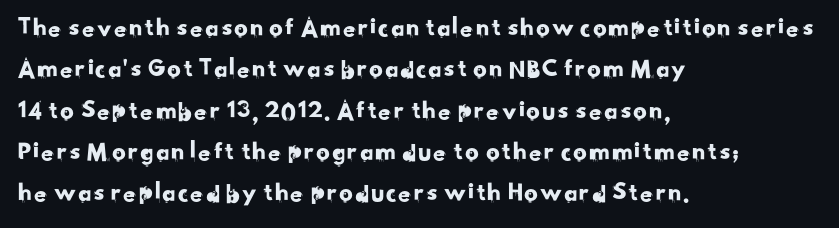
{"underline": "no", "align": "left", "line_spacing": "normal", "line_spacing_ratio": 1.53, "letter_spacing": "normal", "letter_spacing_em": 0.0, "glyph_px": 27}
